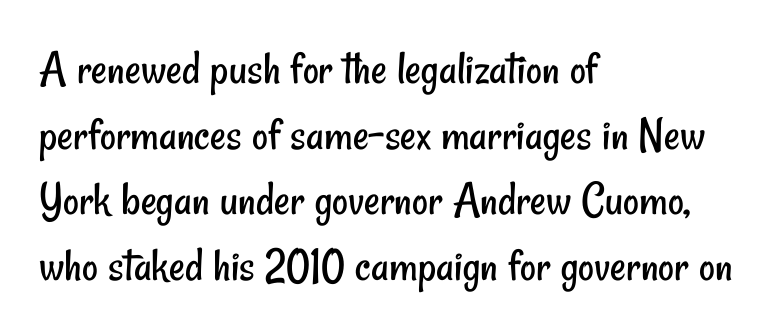
The image shows 49 px regular-weight, condensed sans-serif type; set left-aligned, normal line spacing (1.34x), normal letter spacing, not underlined; low stroke contrast and a small x-height.
